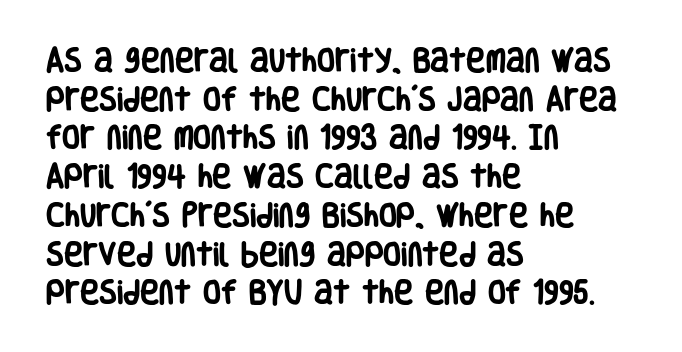
{"italic": "no", "bold": "yes", "underline": "no", "align": "left", "line_spacing": "normal", "line_spacing_ratio": 1.49, "letter_spacing": "normal", "letter_spacing_em": 0.0, "glyph_px": 26}
